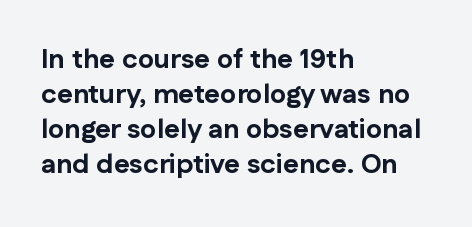
Q: Is the text bold? A: Yes.
Q: Is the text italic (slanted)? A: No, it is upright.
Q: Is the text underlined? A: No.
Q: How is the paragraph aligned? A: Left-aligned.
Q: Is the spacing between letters normal or unusually wide? A: Normal.
Q: Is the spacing between lines tight, normal or loose? A: Normal.
